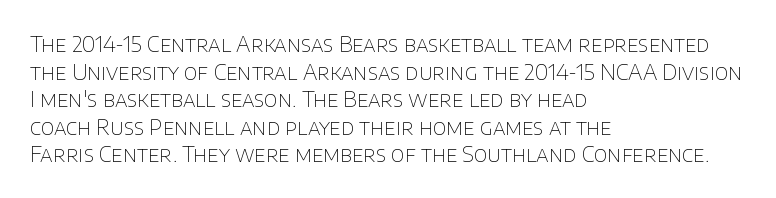
The image shows 21 px text type, upright; set left-aligned, normal line spacing (1.31x), normal letter spacing, not underlined.
